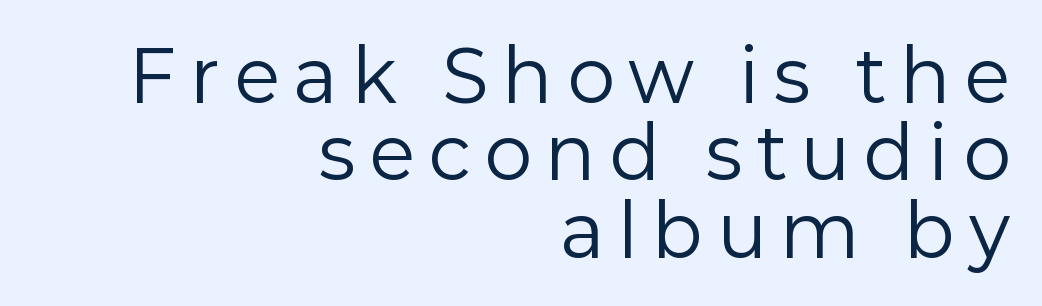
All the whitespace from short lines collects on the left. The characters display no serif detailing; their extremities are plain. Plain, unruled lines of type. You could not count columns in this text — the font is proportionally spaced. The lines are packed closely together with very little leading. This sample uses an upright cut, with every glyph sitting square on the baseline.
